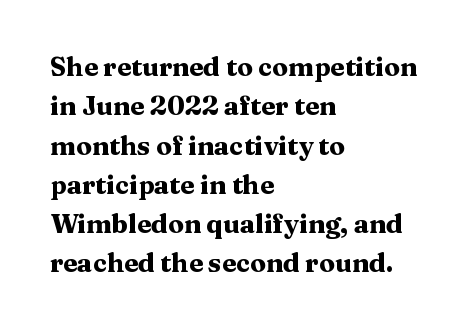
{"italic": "no", "bold": "yes", "underline": "no", "align": "left", "line_spacing": "normal", "line_spacing_ratio": 1.51, "letter_spacing": "normal", "letter_spacing_em": 0.0, "glyph_px": 26}
